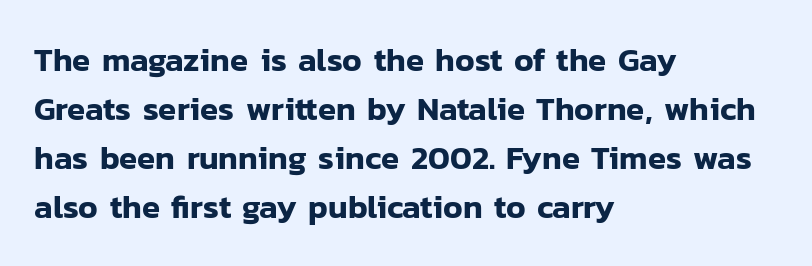
{"serif": "no", "italic": "no", "width": "normal", "stroke_contrast": "low", "x_height": "medium", "monospaced": "no", "underline": "no", "align": "left", "line_spacing": "normal", "line_spacing_ratio": 1.48, "letter_spacing": "normal", "letter_spacing_em": 0.0, "glyph_px": 33}
